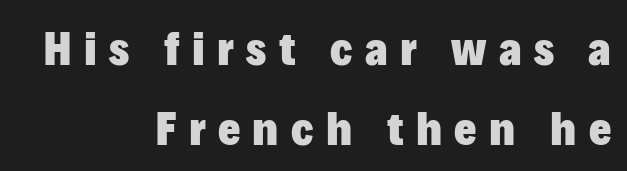
The image shows 48 px heavy sans-serif type, upright; set right-aligned, normal line spacing (1.66x), unusually wide letter spacing (+0.26 em), not underlined; low stroke contrast and a medium x-height.
